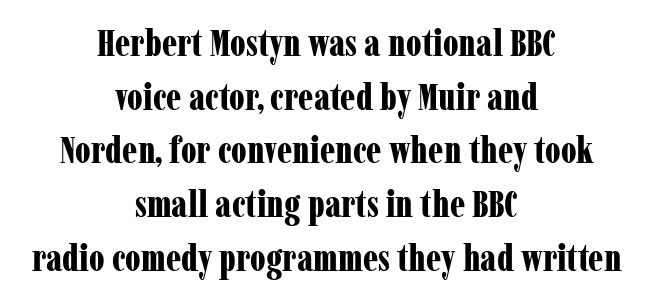
{"serif": "yes", "italic": "no", "bold": "yes", "weight": "bold", "width": "condensed", "stroke_contrast": "low", "x_height": "medium", "monospaced": "no", "underline": "no", "align": "center", "line_spacing": "normal", "line_spacing_ratio": 1.45, "letter_spacing": "normal", "letter_spacing_em": 0.0, "glyph_px": 37}
